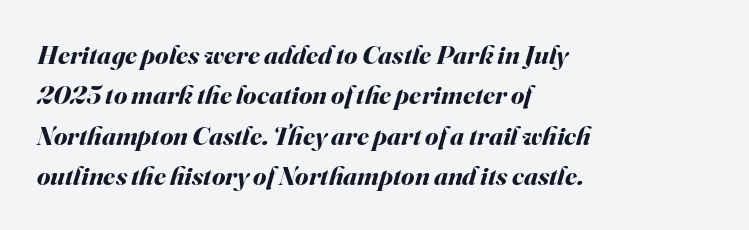
The strokes are fattened all the way to bold. The gaps between neighbouring characters are ordinary and unremarkable. The gap between lines stays unmarked. Regular leading. The paragraph shown leans on its left margin.
